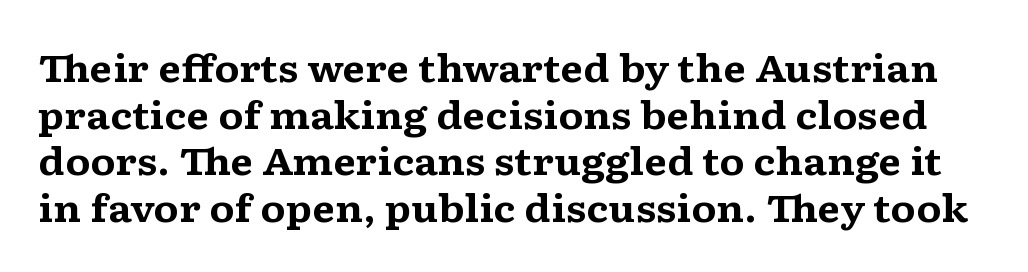
{"serif": "yes", "italic": "no", "bold": "yes", "weight": "bold", "width": "wide", "stroke_contrast": "medium", "x_height": "medium", "monospaced": "no", "underline": "no", "line_spacing": "normal", "line_spacing_ratio": 1.26, "letter_spacing": "normal", "letter_spacing_em": 0.0, "glyph_px": 37}
